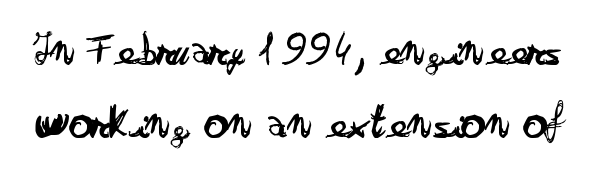
{"serif": "no", "italic": "no", "bold": "no", "weight": "regular", "width": "wide", "stroke_contrast": "low", "x_height": "small", "monospaced": "no", "underline": "no", "line_spacing": "normal", "line_spacing_ratio": 1.52, "letter_spacing": "normal", "letter_spacing_em": 0.0, "glyph_px": 48}
